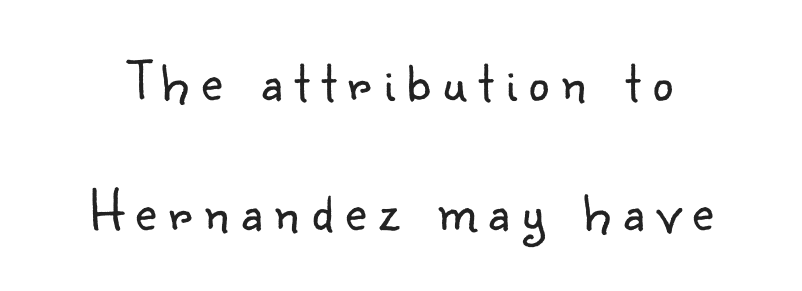
{"serif": "no", "italic": "no", "bold": "no", "weight": "light", "width": "normal", "stroke_contrast": "low", "x_height": "small", "monospaced": "no", "underline": "no", "line_spacing": "loose", "line_spacing_ratio": 2.25, "letter_spacing": "wide", "letter_spacing_em": 0.21, "glyph_px": 58}
